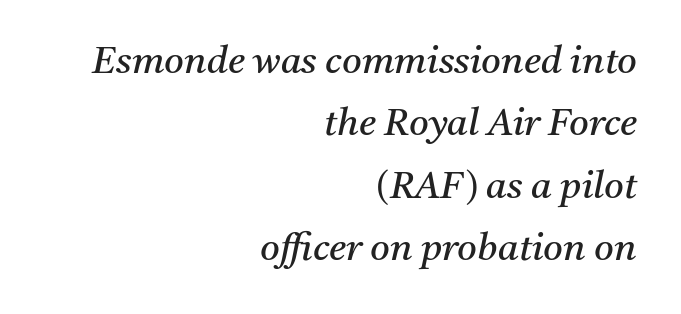
{"serif": "yes", "italic": "yes", "lean": "right", "slant_degrees": 11, "bold": "no", "weight": "regular", "width": "normal", "stroke_contrast": "medium", "x_height": "medium", "monospaced": "no", "underline": "no", "align": "right", "line_spacing": "normal", "line_spacing_ratio": 1.64, "letter_spacing": "normal", "letter_spacing_em": 0.0, "glyph_px": 38}
